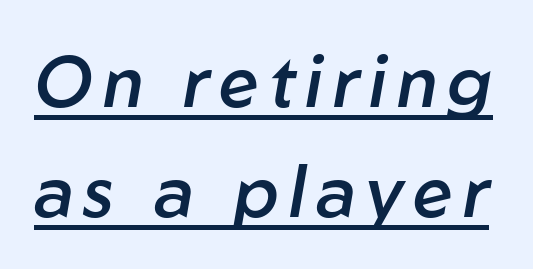
Q: Is the text bold? A: Semi-bold.
Q: Is the text italic (slanted)? A: Yes, it leans right by about 10 degrees.
Q: Is the text underlined? A: Yes.
Q: Is the spacing between lines tight, normal or loose? A: Normal.
Q: Width (condensed, normal, or wide)? A: Normal.
Q: Stroke contrast? A: Low.
Q: x-height? A: Medium.
Q: Monospaced? A: No.
